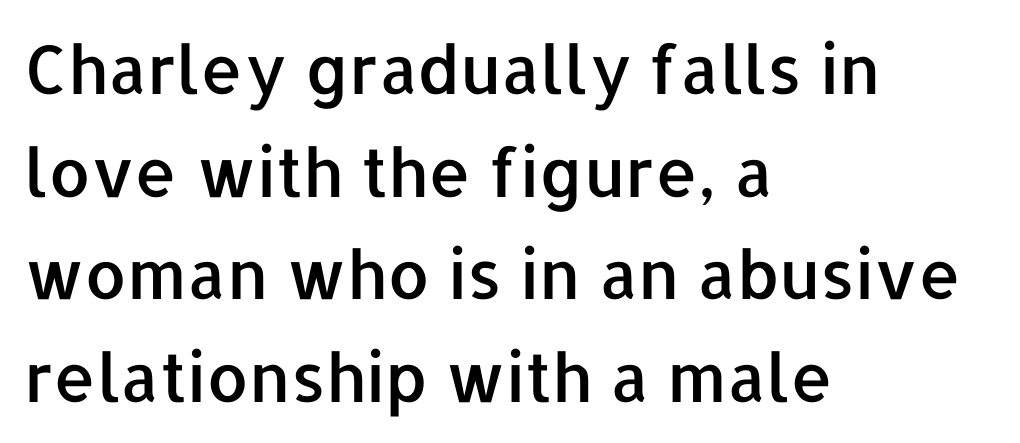
The image shows 67 px sans-serif type, upright; set left-aligned, normal line spacing (1.53x), normal letter spacing, not underlined; low stroke contrast and a medium x-height.
